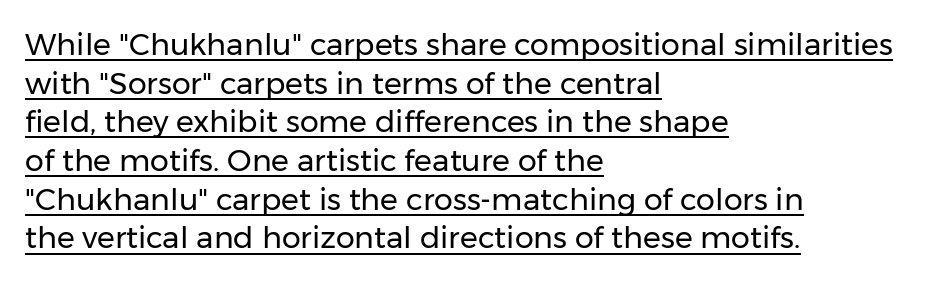
{"serif": "no", "italic": "no", "bold": "no", "weight": "regular", "width": "normal", "stroke_contrast": "low", "x_height": "medium", "monospaced": "no", "underline": "yes", "align": "left", "line_spacing": "normal", "line_spacing_ratio": 1.29, "letter_spacing": "normal", "letter_spacing_em": 0.0, "glyph_px": 30}
